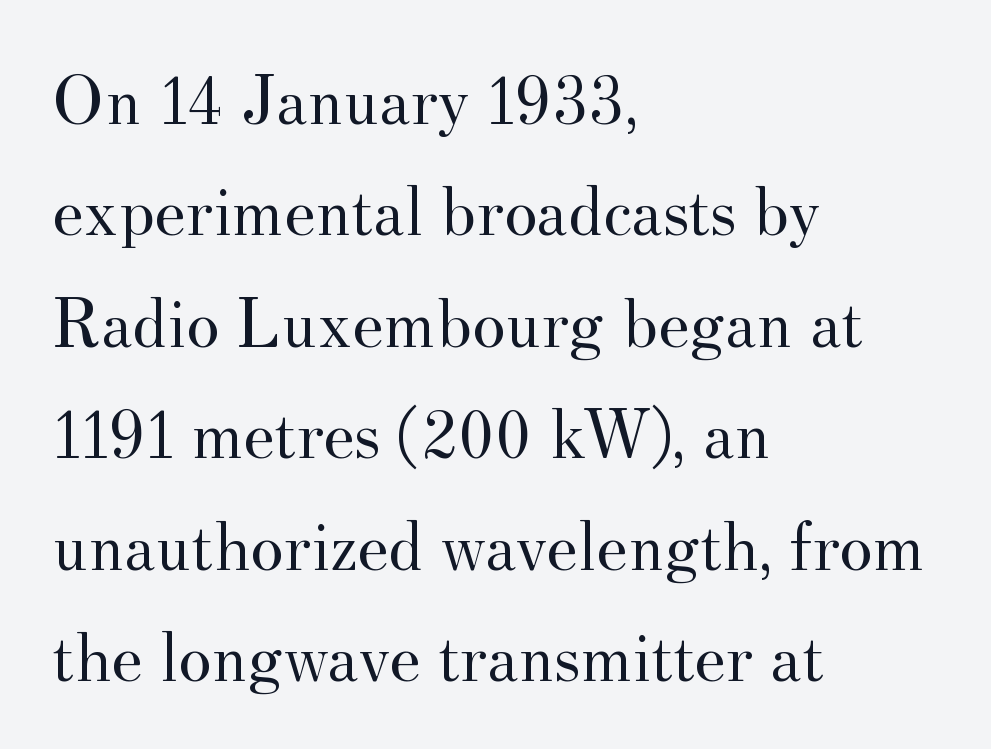
Q: Is the text bold? A: No.
Q: Is the text italic (slanted)? A: No, it is upright.
Q: Is the typeface a serif or a sans-serif typeface? A: Serif.
Q: Is the text underlined? A: No.
Q: How is the paragraph aligned? A: Left-aligned.
Q: Is the spacing between letters normal or unusually wide? A: Normal.
Q: Is the spacing between lines tight, normal or loose? A: Normal.
Q: Width (condensed, normal, or wide)? A: Normal.
Q: Stroke contrast? A: Medium.
Q: x-height? A: Small.
Q: Monospaced? A: No.
